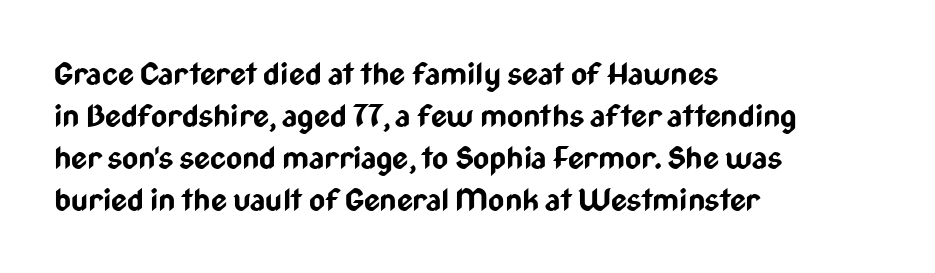
{"serif": "no", "italic": "no", "bold": "yes", "weight": "bold", "width": "condensed", "stroke_contrast": "low", "x_height": "medium", "monospaced": "no", "underline": "no", "align": "left", "line_spacing": "normal", "line_spacing_ratio": 1.35, "letter_spacing": "normal", "letter_spacing_em": 0.0, "glyph_px": 31}
